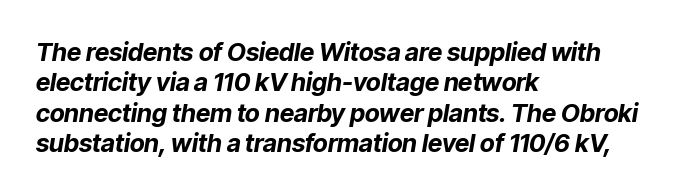
{"italic": "yes", "lean": "right", "slant_degrees": 9, "bold": "yes", "underline": "no", "align": "left", "line_spacing_ratio": 1.22, "letter_spacing": "normal", "letter_spacing_em": 0.0, "glyph_px": 25}
